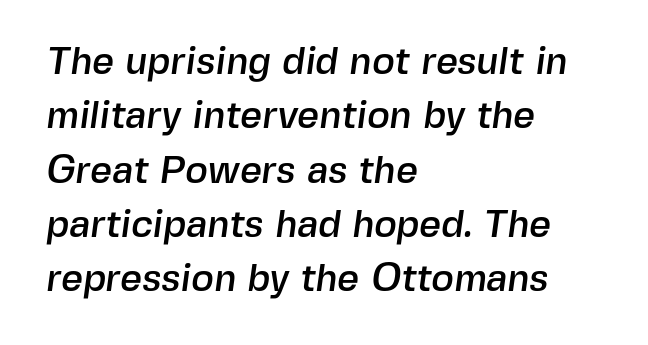
Q: Is the typeface a serif or a sans-serif typeface? A: Sans-serif.
Q: Is the text underlined? A: No.
Q: How is the paragraph aligned? A: Left-aligned.
Q: Is the spacing between letters normal or unusually wide? A: Normal.
Q: Is the spacing between lines tight, normal or loose? A: Normal.
Q: Width (condensed, normal, or wide)? A: Normal.
Q: x-height? A: Medium.
Q: Monospaced? A: No.
